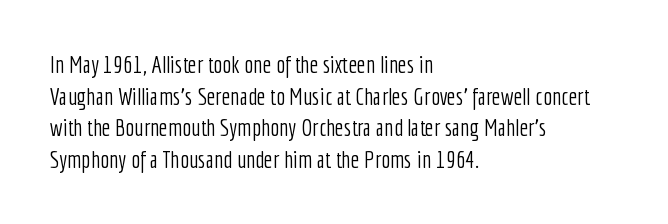
Leftover space on each line is placed entirely after the last word. The typesetting does not lean heavy: it is not bold. Honestly, the letter spacing is just normal — you wouldn't notice it. Underline: absent. If you drew a line through each stem, it would be perfectly vertical.
